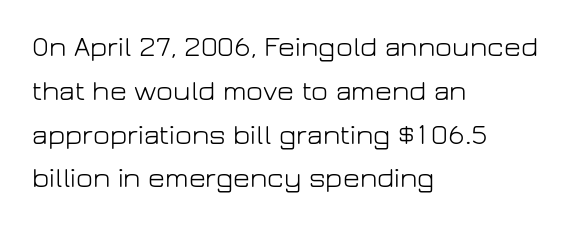
{"serif": "no", "italic": "no", "bold": "no", "weight": "light", "width": "normal", "stroke_contrast": "low", "x_height": "medium", "monospaced": "no", "underline": "no", "align": "left", "line_spacing": "normal", "line_spacing_ratio": 1.51, "letter_spacing": "normal", "letter_spacing_em": 0.0, "glyph_px": 29}
